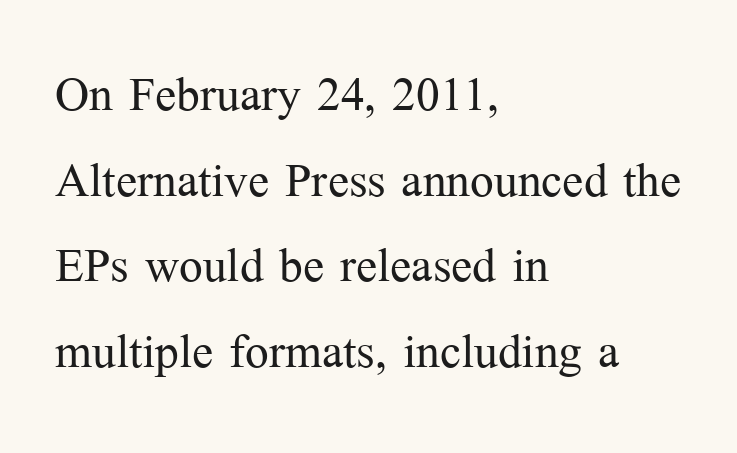
Q: Is the text bold? A: No.
Q: Is the text italic (slanted)? A: No, it is upright.
Q: Is the typeface a serif or a sans-serif typeface? A: Serif.
Q: Is the text underlined? A: No.
Q: How is the paragraph aligned? A: Left-aligned.
Q: Is the spacing between letters normal or unusually wide? A: Normal.
Q: Is the spacing between lines tight, normal or loose? A: Normal.
Q: Width (condensed, normal, or wide)? A: Normal.
Q: Stroke contrast? A: Medium.
Q: x-height? A: Medium.
Q: Monospaced? A: No.
